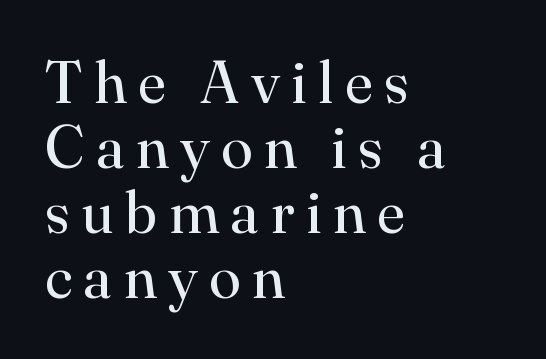
The image shows 59 px regular-weight serif type, upright; set left-aligned, tight line spacing (1.1x), not underlined; high stroke contrast and a small x-height.
